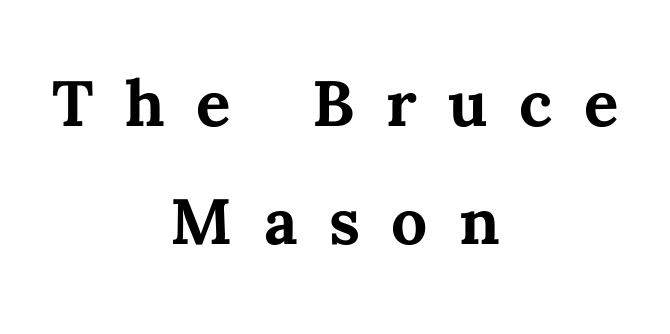
{"italic": "no", "bold": "yes", "weight": "bold", "width": "normal", "stroke_contrast": "medium", "x_height": "medium", "monospaced": "no", "underline": "no", "align": "center", "line_spacing_ratio": 1.84, "letter_spacing": "wide", "letter_spacing_em": 0.49, "glyph_px": 64}
